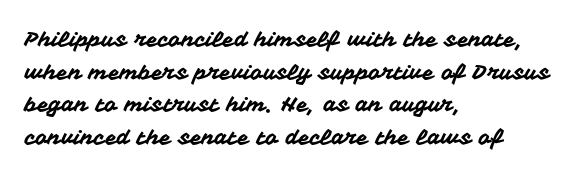
The line-height multiplier appears to be the usual default. This sample uses plain, unmodified letter spacing. No word sits above an underline.
